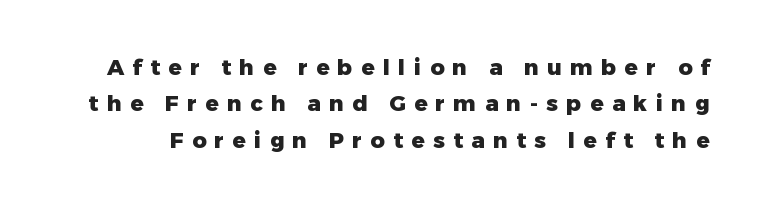
Typographic density is high because the face is bold. This sample keeps an unexceptional amount of space between lines. Tall strokes in this sample are plumb rather than angled. Letter spacing: wide. Has an underline been added? It has not.
